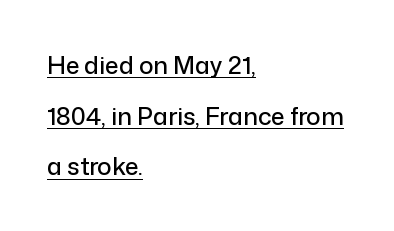
The image shows 24 px text type, upright; set left-aligned, loose line spacing (2.11x), normal letter spacing, underlined.
